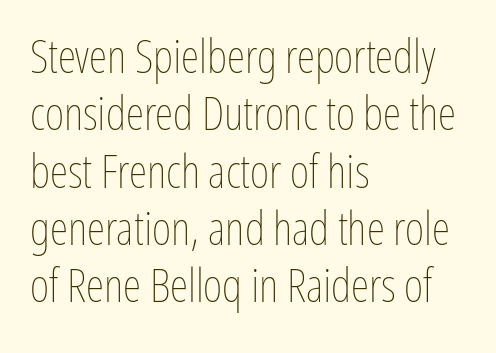
{"italic": "no", "bold": "no", "weight": "thin", "width": "condensed", "stroke_contrast": "low", "x_height": "medium", "monospaced": "no", "underline": "no", "align": "left", "line_spacing_ratio": 1.22, "letter_spacing": "normal", "letter_spacing_em": 0.0, "glyph_px": 47}
